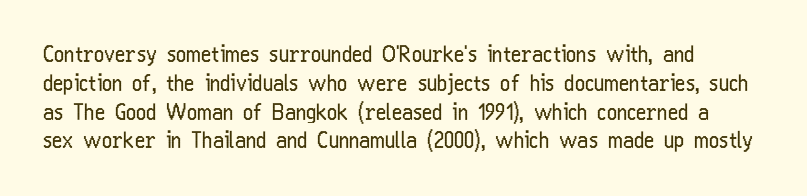
Nobody touched the tracking dial on this one. The face looks like a standard text weight, possibly lighter. Nobody drew a line under any word here. Reading down the column, the eye jumps a familiar distance to each next line. The letters stand upright; this is a roman face.
